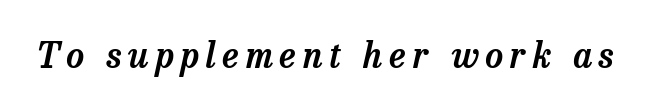
The image shows 35 px serif type, italic (leaning right); set not underlined; low stroke contrast and a medium x-height.
